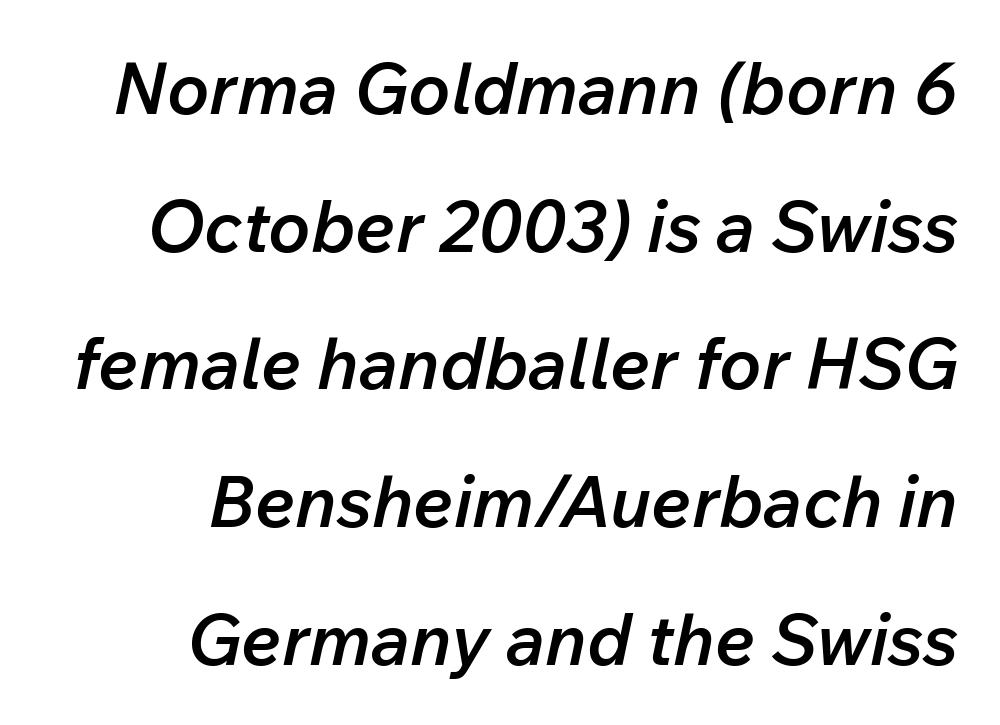
The image shows 71 px semibold type, italic (leaning right); set right-aligned, loose line spacing (1.94x), normal letter spacing, not underlined; low stroke contrast and a medium x-height.
